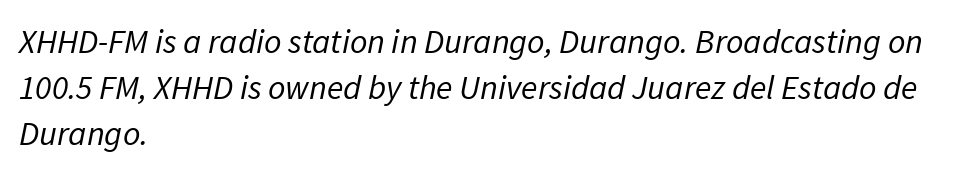
{"serif": "no", "bold": "no", "weight": "regular", "width": "normal", "stroke_contrast": "low", "x_height": "medium", "monospaced": "no", "underline": "no", "align": "left", "line_spacing": "normal", "line_spacing_ratio": 1.35, "letter_spacing": "normal", "letter_spacing_em": 0.0, "glyph_px": 34}
